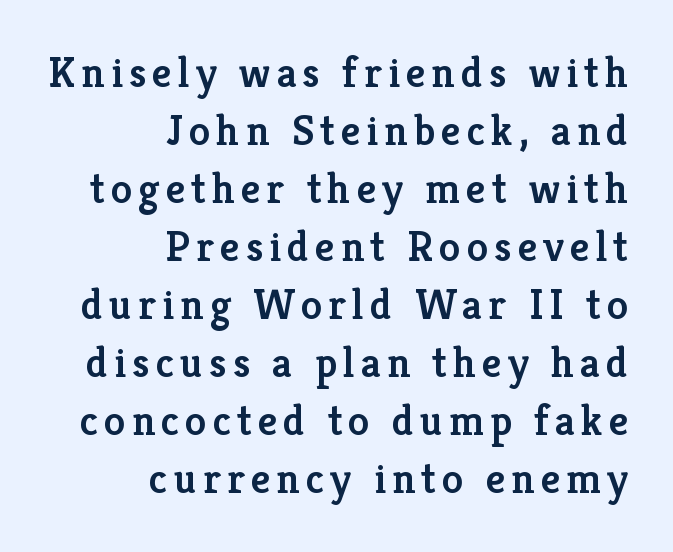
{"serif": "yes", "italic": "no", "bold": "semi", "weight": "semibold", "width": "normal", "stroke_contrast": "low", "x_height": "medium", "monospaced": "no", "underline": "no", "align": "right", "line_spacing": "normal", "line_spacing_ratio": 1.35, "glyph_px": 43}
